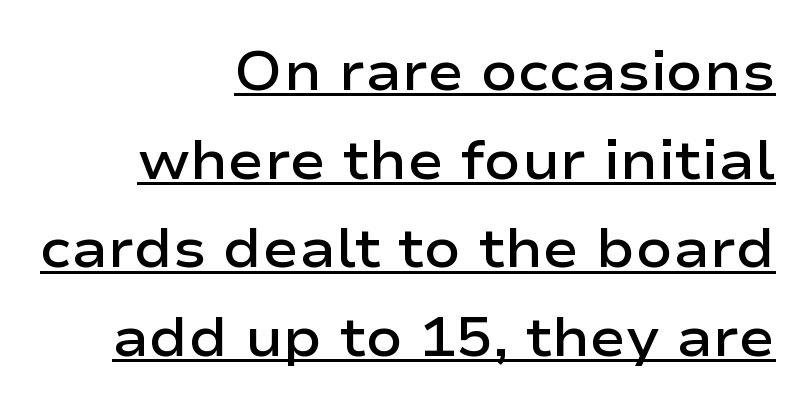
Emphasis by weight is partial: semibold. These lines keep a tight, regular rhythm from letter to letter. To sum up the face: it is a sans, with no serifs. Each new line begins a customary step beneath the previous one.
